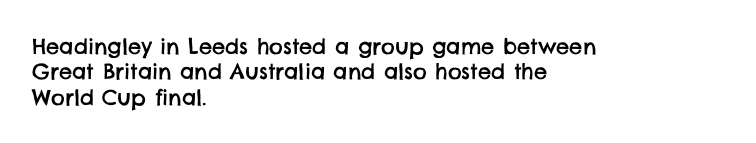
{"underline": "no", "align": "left", "line_spacing_ratio": 1.21, "letter_spacing": "normal", "letter_spacing_em": 0.0, "glyph_px": 21}
